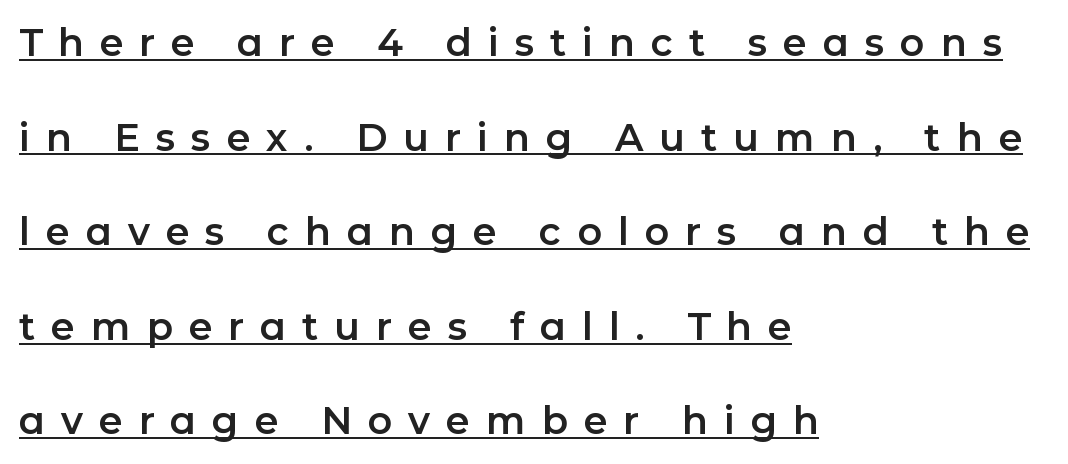
{"serif": "no", "italic": "no", "width": "normal", "stroke_contrast": "low", "x_height": "medium", "monospaced": "no", "underline": "yes", "align": "left", "line_spacing": "loose", "line_spacing_ratio": 2.49, "letter_spacing": "wide", "letter_spacing_em": 0.42, "glyph_px": 38}
